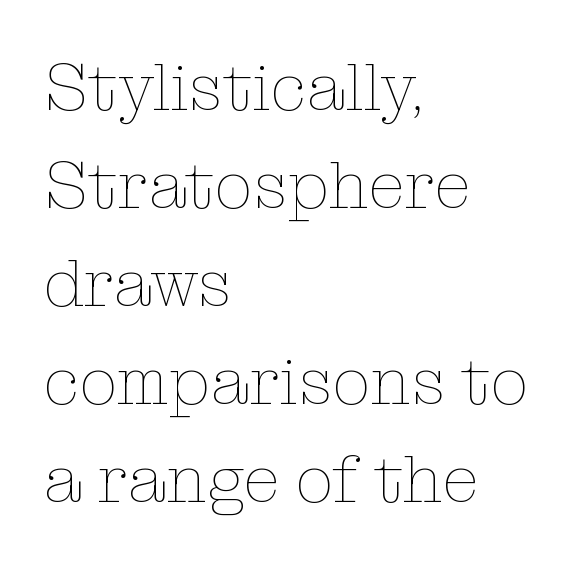
Q: Is the text bold? A: No.
Q: Is the text italic (slanted)? A: No, it is upright.
Q: Is the text underlined? A: No.
Q: How is the paragraph aligned? A: Left-aligned.
Q: Is the spacing between letters normal or unusually wide? A: Normal.
Q: Is the spacing between lines tight, normal or loose? A: Normal.
Q: Width (condensed, normal, or wide)? A: Normal.
Q: Stroke contrast? A: Low.
Q: x-height? A: Medium.
Q: Monospaced? A: No.
